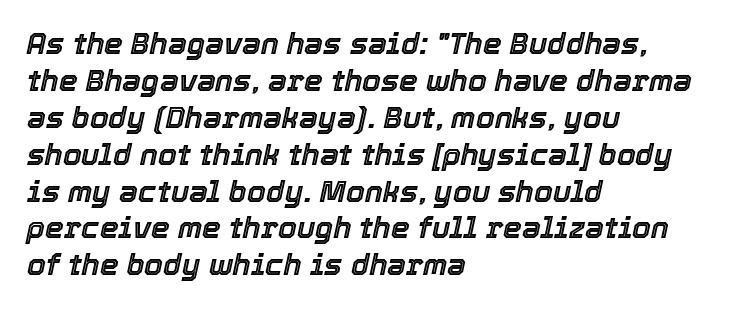
Q: Is the text italic (slanted)? A: Yes, it leans right by about 12 degrees.
Q: Is the text underlined? A: No.
Q: How is the paragraph aligned? A: Left-aligned.
Q: Is the spacing between letters normal or unusually wide? A: Normal.
Q: Width (condensed, normal, or wide)? A: Normal.
Q: x-height? A: Medium.
Q: Monospaced? A: No.
